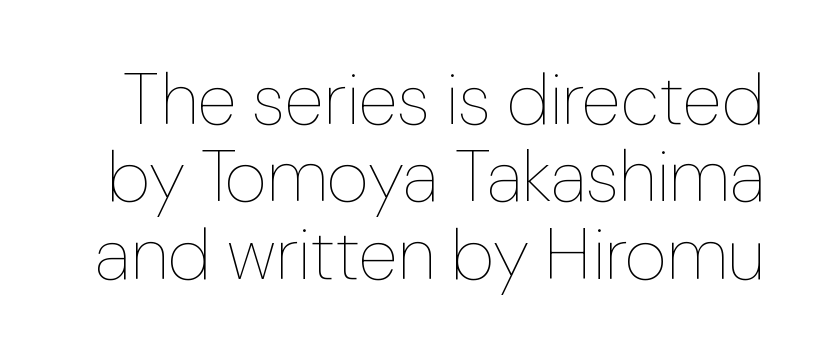
The rendering keeps characters at their native spacing. Descenders are the only things crossing below the line. The weight tops out at a normal text grade. Vertical strokes here are truly vertical. Character widths vary here, with narrow letters taking less room than wide ones.
